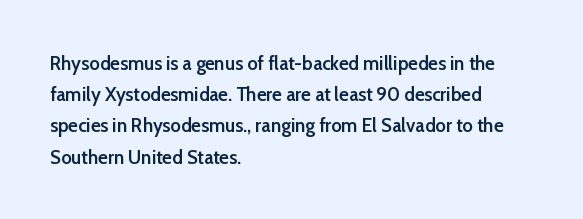
The image shows 20 px text type, upright; set left-aligned, normal line spacing (1.56x), normal letter spacing, not underlined.
